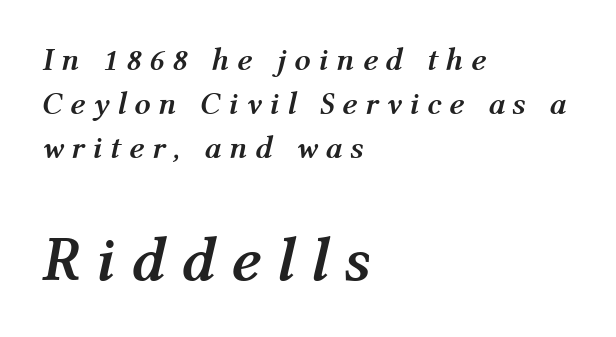
Q: Is the text bold? A: Yes.
Q: Is the text italic (slanted)? A: Yes, it leans right by about 12 degrees.
Q: Is the text underlined? A: No.
Q: How is the paragraph aligned? A: Left-aligned.
Q: Is the spacing between letters normal or unusually wide? A: Unusually wide.
Q: Is the spacing between lines tight, normal or loose? A: Normal.
Q: Which block of text is set in a larger size, the first (top) or the second (bottom)? A: The second (bottom) one.
Q: Width (condensed, normal, or wide)? A: Normal.
Q: Stroke contrast? A: Medium.
Q: x-height? A: Medium.
Q: Monospaced? A: No.
